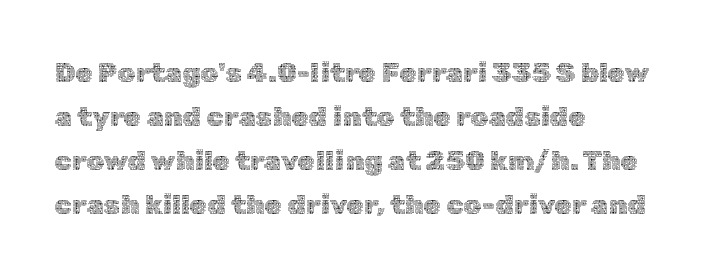
The gaps between neighbouring characters are ordinary and unremarkable. Is the stroke heavy? The answer is a plain regular-or-lighter. Every character sits straight up, as roman type does. The passage shown is typed in a proportional face where columns would drift.
